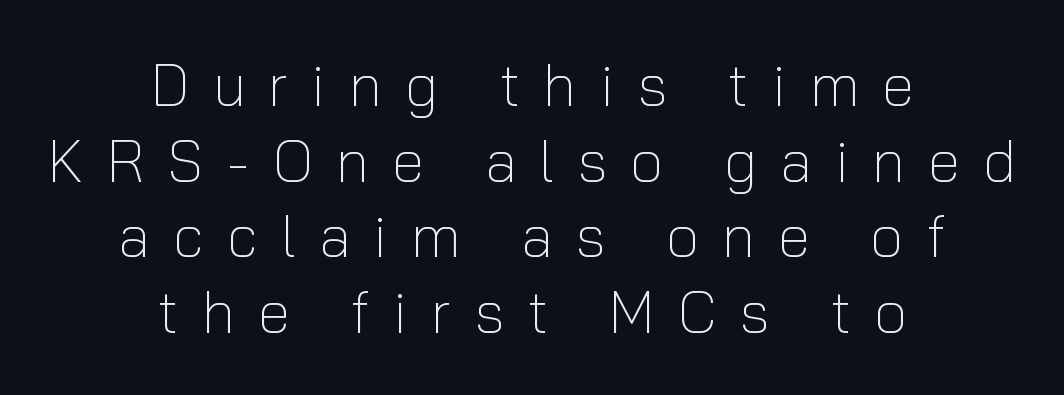
Q: Is the text bold? A: No.
Q: Is the text italic (slanted)? A: No, it is upright.
Q: Is the typeface a serif or a sans-serif typeface? A: Sans-serif.
Q: Is the text underlined? A: No.
Q: How is the paragraph aligned? A: Centered.
Q: Is the spacing between letters normal or unusually wide? A: Unusually wide.
Q: Is the spacing between lines tight, normal or loose? A: Normal.
Q: Width (condensed, normal, or wide)? A: Normal.
Q: Stroke contrast? A: Low.
Q: x-height? A: Medium.
Q: Monospaced? A: No.
